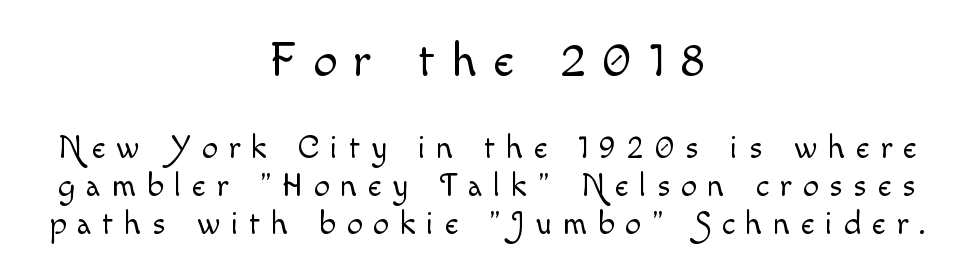
Q: Is the text bold? A: No.
Q: Is the text italic (slanted)? A: No, it is upright.
Q: Is the text underlined? A: No.
Q: How is the paragraph aligned? A: Centered.
Q: Is the spacing between letters normal or unusually wide? A: Unusually wide.
Q: Which block of text is set in a larger size, the first (top) or the second (bottom)? A: The first (top) one.
Q: Width (condensed, normal, or wide)? A: Normal.
Q: x-height? A: Small.
Q: Monospaced? A: No.
